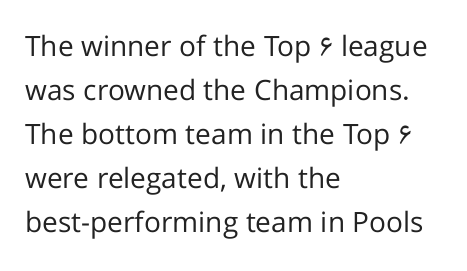
Unlike a traditional serif, this face leaves its strokes unadorned. Leftover space on each line is placed entirely after the last word. Is this a fixed-width face? No — the glyphs have proportional, varying widths. Has an underline been added? It has not. Style check: upright. Each stroke keeps to a modest, everyday thickness or less.
